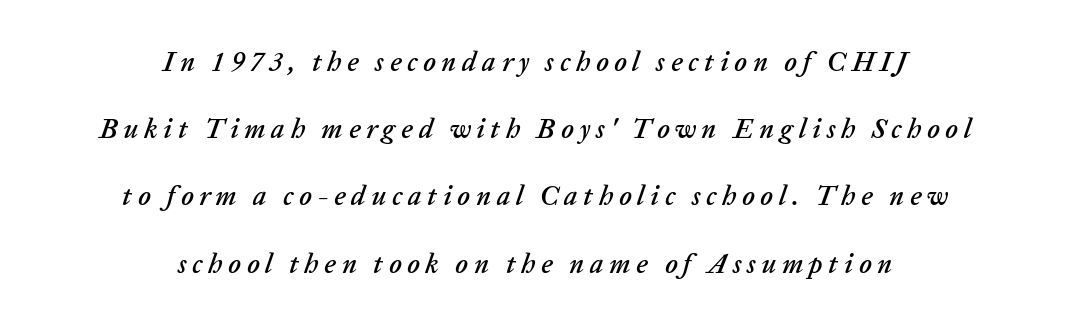
Q: Is the text italic (slanted)? A: Yes, it leans right by about 20 degrees.
Q: Is the text underlined? A: No.
Q: How is the paragraph aligned? A: Centered.
Q: Is the spacing between letters normal or unusually wide? A: Unusually wide.
Q: Is the spacing between lines tight, normal or loose? A: Loose.
